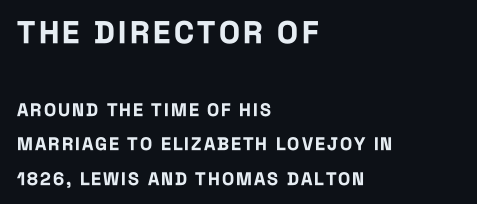
The image shows 31 px bold, condensed sans-serif type, upright; set left-aligned, loose line spacing (1.91x), not underlined; the first (top) block is 1.72x larger; low stroke contrast and a large x-height.
